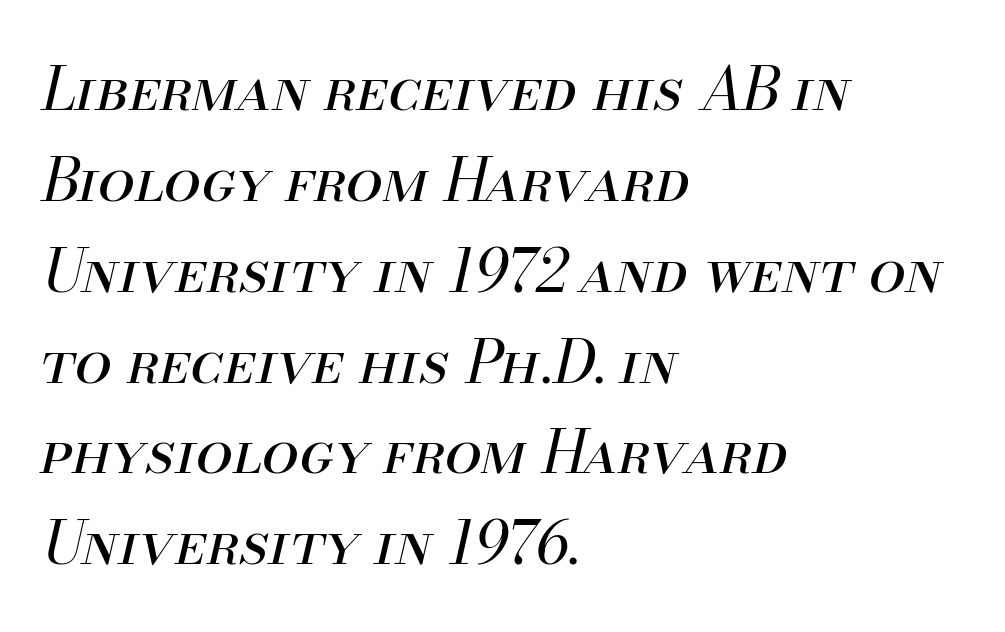
The image shows 59 px regular-weight type, italic (leaning right); set left-aligned, normal line spacing (1.54x), normal letter spacing, not underlined; medium stroke contrast and a small x-height.
